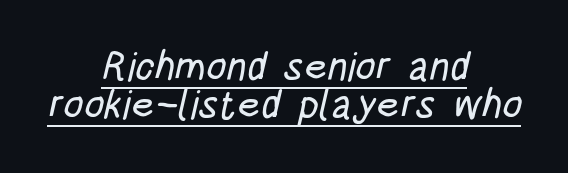
Q: Is the typeface a serif or a sans-serif typeface? A: Sans-serif.
Q: Is the text underlined? A: Yes.
Q: How is the paragraph aligned? A: Centered.
Q: Is the spacing between letters normal or unusually wide? A: Normal.
Q: Is the spacing between lines tight, normal or loose? A: Tight.
Q: Width (condensed, normal, or wide)? A: Condensed.
Q: Stroke contrast? A: Low.
Q: x-height? A: Large.
Q: Monospaced? A: No.
